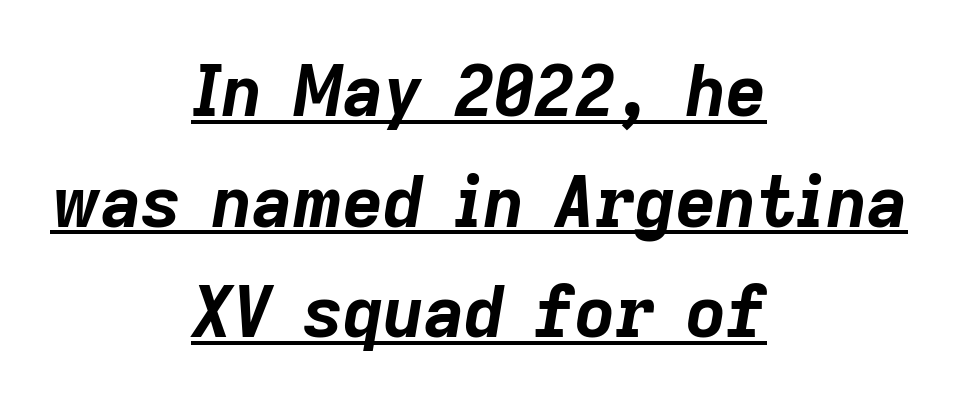
Somebody hit Ctrl+U on this one — the words are underlined. The face used here is proportionally spaced, like ordinary book or web type. Emphasis by weight is at full strength: bold. The passage is arranged like a title page — every line centered. Compared with typical body copy, the letter spacing here is the same. The typography opts for an oblique posture over an upright one.
